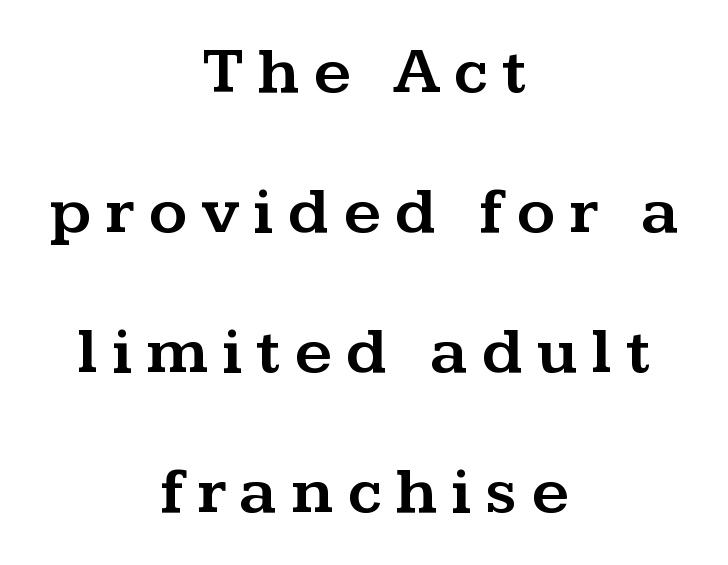
Q: Is the text italic (slanted)? A: No, it is upright.
Q: Is the typeface a serif or a sans-serif typeface? A: Serif.
Q: Is the text underlined? A: No.
Q: How is the paragraph aligned? A: Centered.
Q: Is the spacing between letters normal or unusually wide? A: Unusually wide.
Q: Is the spacing between lines tight, normal or loose? A: Loose.
Q: Width (condensed, normal, or wide)? A: Wide.
Q: Stroke contrast? A: Medium.
Q: x-height? A: Medium.
Q: Monospaced? A: No.
